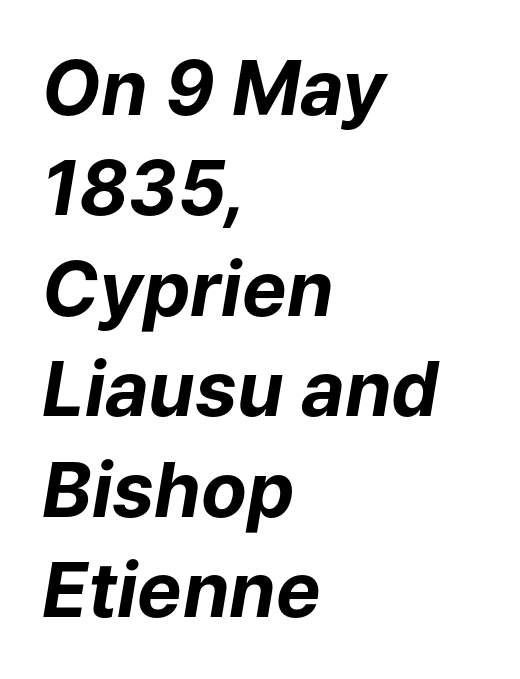
{"italic": "yes", "lean": "right", "slant_degrees": 9, "bold": "yes", "weight": "bold", "width": "normal", "stroke_contrast": "low", "x_height": "medium", "monospaced": "no", "underline": "no", "align": "left", "line_spacing": "normal", "line_spacing_ratio": 1.34, "letter_spacing": "normal", "letter_spacing_em": 0.0, "glyph_px": 75}
